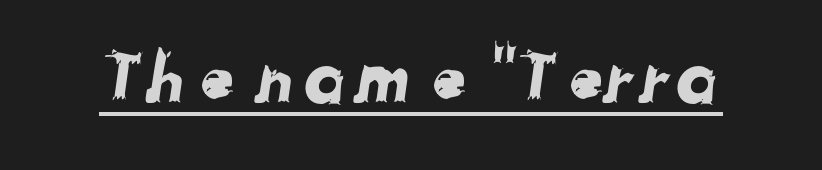
Q: Is the typeface a serif or a sans-serif typeface? A: Sans-serif.
Q: Is the text underlined? A: Yes.
Q: Is the spacing between letters normal or unusually wide? A: Normal.
Q: Width (condensed, normal, or wide)? A: Normal.
Q: Stroke contrast? A: Low.
Q: x-height? A: Medium.
Q: Monospaced? A: No.
